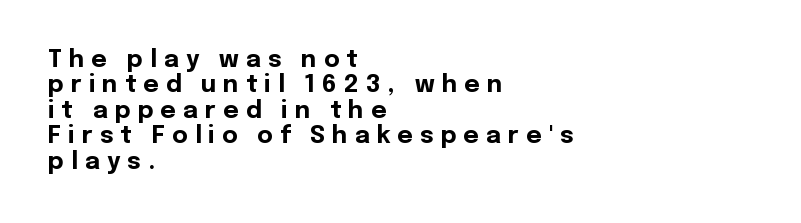
Q: Is the text bold? A: Yes.
Q: Is the text italic (slanted)? A: No, it is upright.
Q: Is the text underlined? A: No.
Q: How is the paragraph aligned? A: Left-aligned.
Q: Is the spacing between letters normal or unusually wide? A: Unusually wide.
Q: Is the spacing between lines tight, normal or loose? A: Tight.
